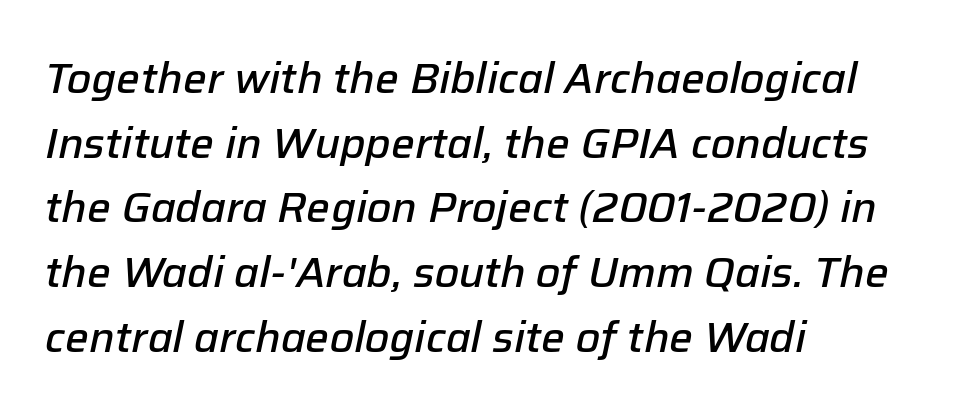
{"italic": "yes", "lean": "right", "slant_degrees": 12, "bold": "semi", "weight": "semibold", "width": "normal", "stroke_contrast": "low", "x_height": "medium", "monospaced": "no", "underline": "no", "align": "left", "line_spacing": "normal", "line_spacing_ratio": 1.54, "letter_spacing": "normal", "letter_spacing_em": 0.0, "glyph_px": 42}
